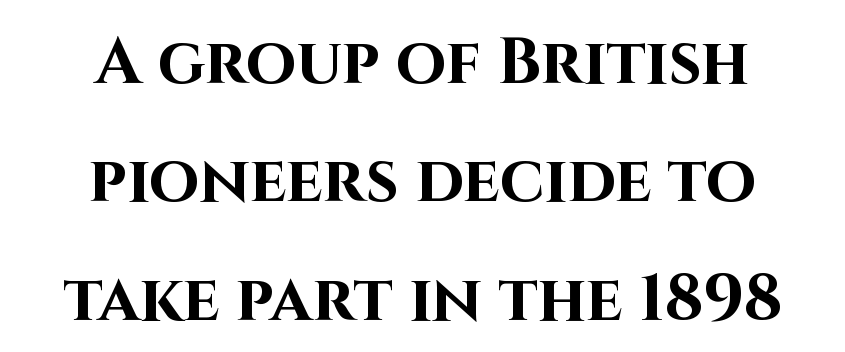
{"serif": "no", "italic": "no", "bold": "yes", "weight": "bold", "width": "normal", "stroke_contrast": "high", "x_height": "large", "monospaced": "no", "underline": "no", "align": "center", "line_spacing_ratio": 1.82, "letter_spacing": "normal", "letter_spacing_em": 0.0, "glyph_px": 65}
